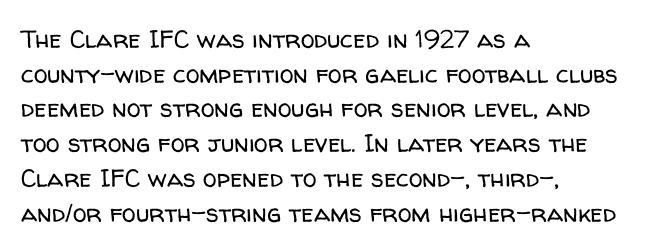
Q: Is the text bold? A: No.
Q: Is the text italic (slanted)? A: No, it is upright.
Q: Is the text underlined? A: No.
Q: How is the paragraph aligned? A: Left-aligned.
Q: Is the spacing between letters normal or unusually wide? A: Normal.
Q: Is the spacing between lines tight, normal or loose? A: Normal.
